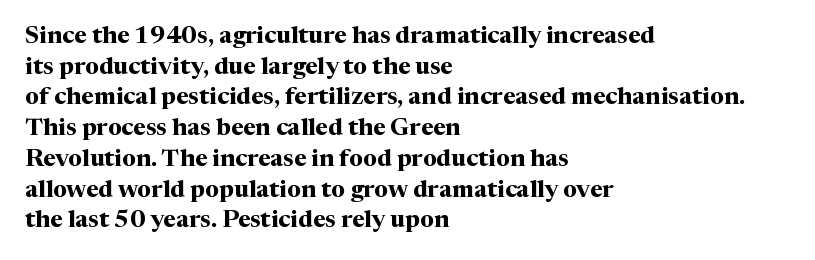
Summary of weight: heavy, a full bold. Tracking value appears to be zero — textbook default spacing. No italicization has been applied; the sample stays upright. The words here are not underlined. A normal amount of white space separates one row of letters from the next.
